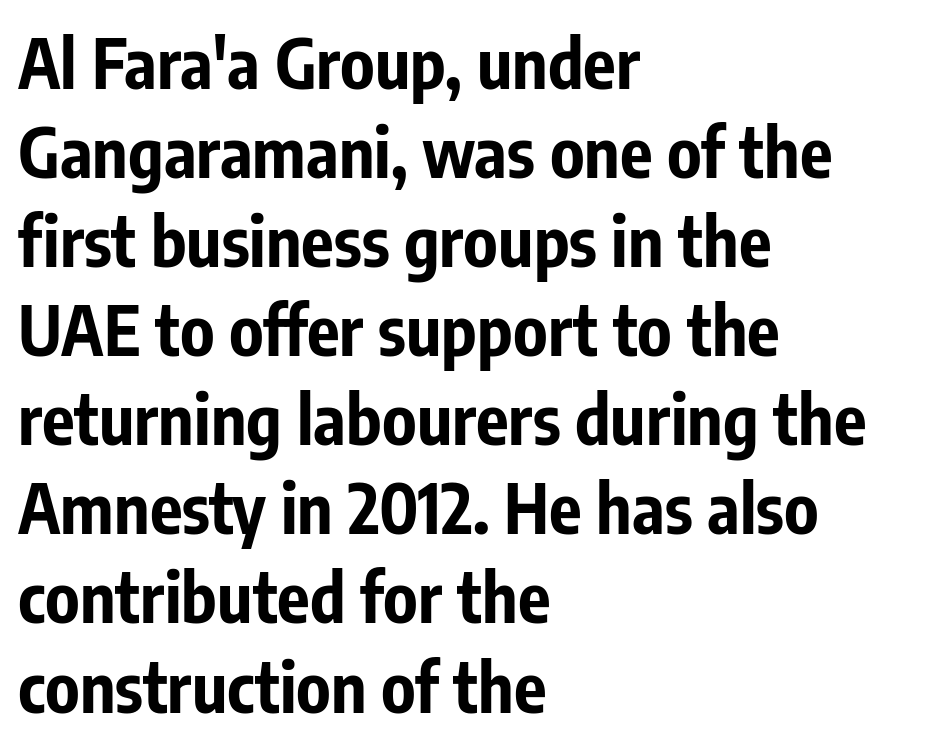
Ordinary non-slanted type is in use. The font family rendered here belongs to the sans-serif group. The characters look thick and weighty, a clear bold. Left-aligned paragraph, ragged on the right. A normal amount of white space separates one row of letters from the next.
